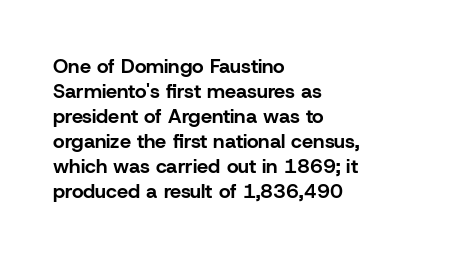
The image shows 20 px bold type, upright; set left-aligned, normal line spacing (1.25x), normal letter spacing, not underlined.
